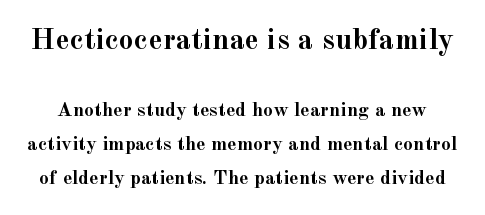
This sample keeps an unexceptional amount of space between lines. What stands out about the letter spacing? Nothing — it is the standard amount. Is this a fixed-width face? No — the glyphs have proportional, varying widths. Regarding serifs, this sample has them. Vertical strokes here are truly vertical. The specimen omits any rule beneath the text block's lines.
